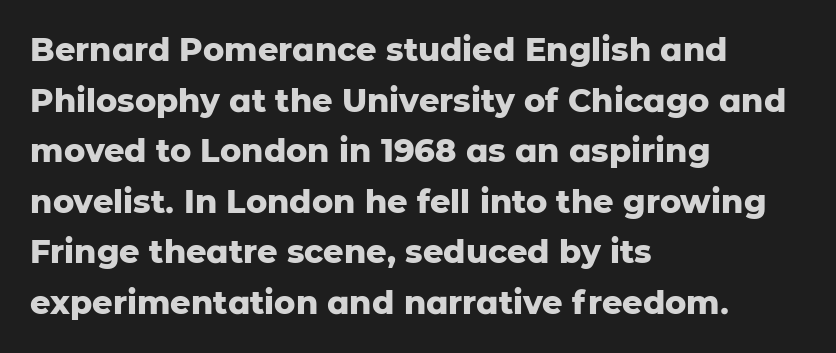
Note the varied advance widths — an 'i' is clearly narrower than an 'm'. Underline: absent. In CSS terms this would be text-align: left. What kind of face is this? One without serifs — a sans. You'd pick this weight for a headline — it's a proper bold. The space between consecutive lines is moderate.
